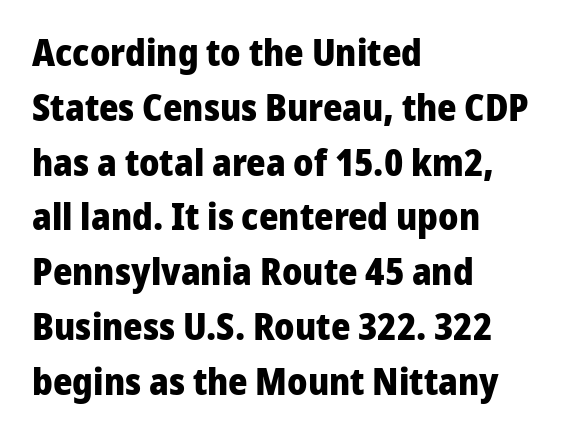
Each word holds together tightly as a unit, with standard inter-letter gaps. Is there any slant? The stems are plumb. Notice how thick the strokes are: this is what a full bold looks like. Typeset ragged right — the left edge is the straight one.
